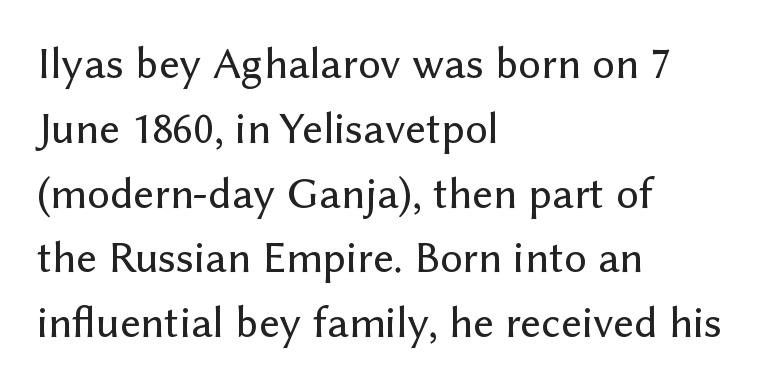
{"serif": "no", "italic": "no", "width": "normal", "stroke_contrast": "low", "x_height": "medium", "monospaced": "no", "underline": "no", "align": "left", "line_spacing": "normal", "line_spacing_ratio": 1.44, "letter_spacing": "normal", "letter_spacing_em": 0.0, "glyph_px": 45}
